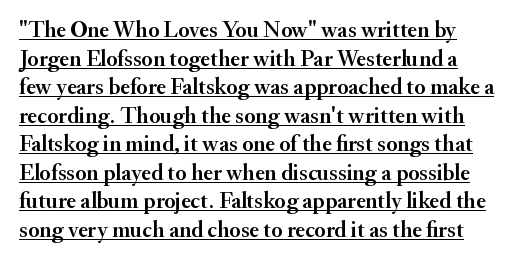
The image shows 23 px text type, upright; set line spacing 1.24x, normal letter spacing, underlined.
